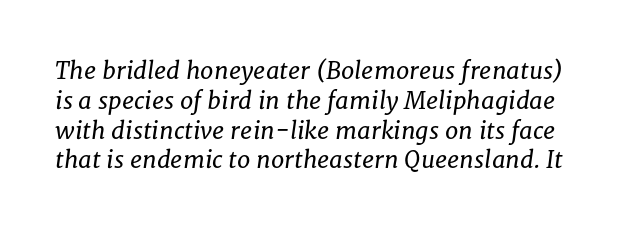
{"italic": "yes", "lean": "right", "slant_degrees": 8, "bold": "no", "underline": "no", "line_spacing_ratio": 1.24, "letter_spacing": "normal", "letter_spacing_em": 0.0, "glyph_px": 24}
